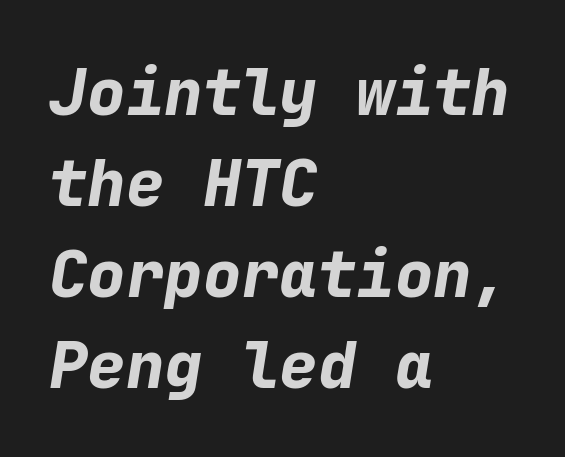
The font is running at its bold setting. Compared with typical paragraphs, the rows here are spaced about the same. In terms of letterspacing, this is plain default setting. The text carries the slant typical of an italic or oblique font.
